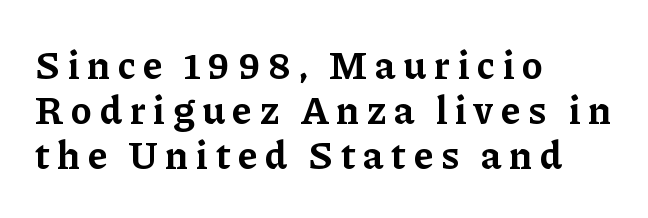
Q: Is the text bold? A: Yes.
Q: Is the text italic (slanted)? A: No, it is upright.
Q: Is the typeface a serif or a sans-serif typeface? A: Serif.
Q: Is the text underlined? A: No.
Q: How is the paragraph aligned? A: Left-aligned.
Q: Is the spacing between letters normal or unusually wide? A: Unusually wide.
Q: Width (condensed, normal, or wide)? A: Normal.
Q: Stroke contrast? A: Low.
Q: x-height? A: Medium.
Q: Monospaced? A: No.
